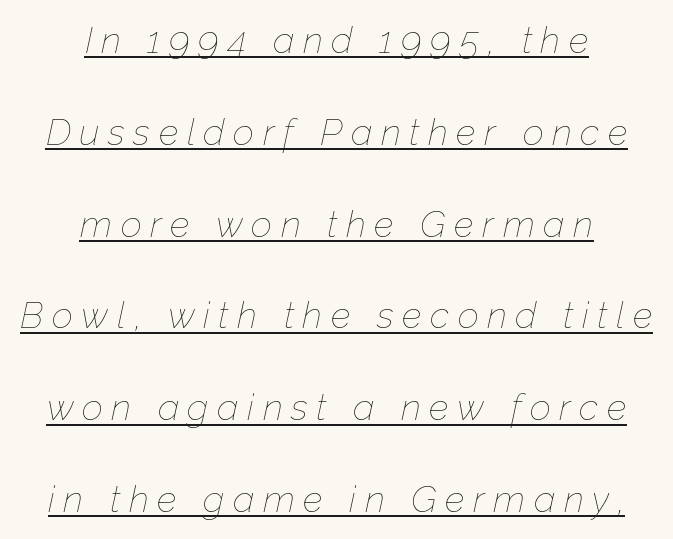
The image shows 37 px thin type, italic (leaning right); set centered, loose line spacing (2.48x), unusually wide letter spacing (+0.23 em), underlined; low stroke contrast and a medium x-height.
